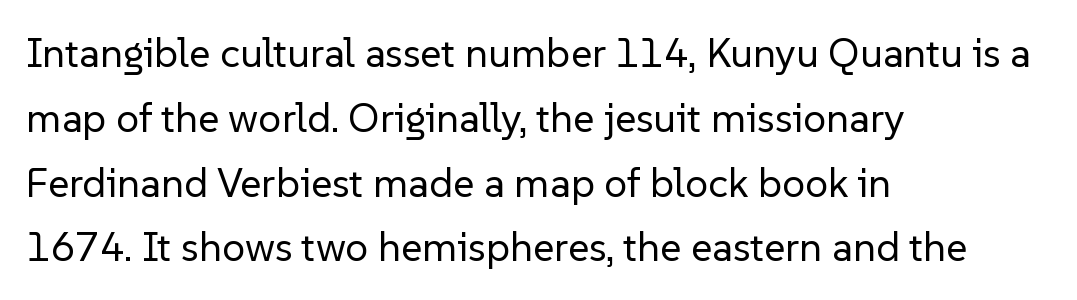
The specimen reads as upright at a glance. The passage shown is not underscored anywhere. Looks like regular typesetting: each glyph gets only the width it needs. The characters display no serif detailing; their extremities are plain.
